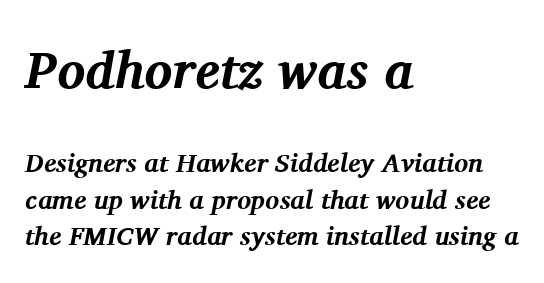
Q: Is the text bold? A: Yes.
Q: Is the text italic (slanted)? A: Yes, it leans right by about 11 degrees.
Q: Is the typeface a serif or a sans-serif typeface? A: Serif.
Q: Is the text underlined? A: No.
Q: How is the paragraph aligned? A: Left-aligned.
Q: Is the spacing between letters normal or unusually wide? A: Normal.
Q: Is the spacing between lines tight, normal or loose? A: Normal.
Q: Which block of text is set in a larger size, the first (top) or the second (bottom)? A: The first (top) one.
Q: Width (condensed, normal, or wide)? A: Normal.
Q: Stroke contrast? A: Medium.
Q: x-height? A: Medium.
Q: Monospaced? A: No.
